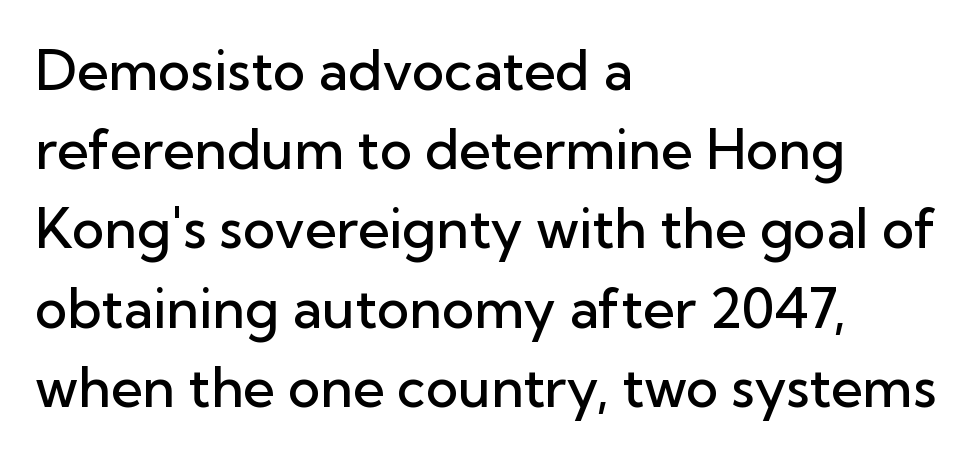
The image shows 55 px semibold sans-serif type, upright; set left-aligned, normal line spacing (1.44x), normal letter spacing, not underlined; low stroke contrast and a medium x-height.
